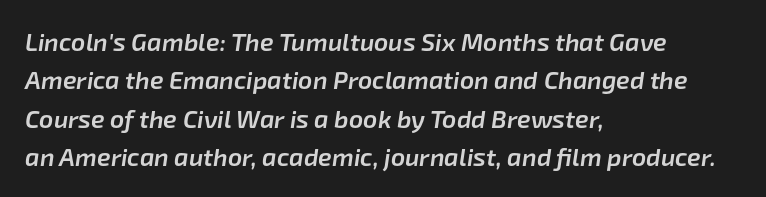
Q: Is the text bold? A: Semi-bold.
Q: Is the text italic (slanted)? A: Yes, it leans right by about 8 degrees.
Q: Is the text underlined? A: No.
Q: How is the paragraph aligned? A: Left-aligned.
Q: Is the spacing between letters normal or unusually wide? A: Normal.
Q: Is the spacing between lines tight, normal or loose? A: Normal.
